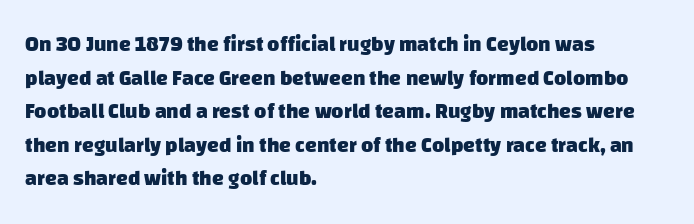
{"bold": "yes", "underline": "no", "align": "left", "line_spacing": "normal", "line_spacing_ratio": 1.6, "letter_spacing": "normal", "letter_spacing_em": 0.0, "glyph_px": 21}
